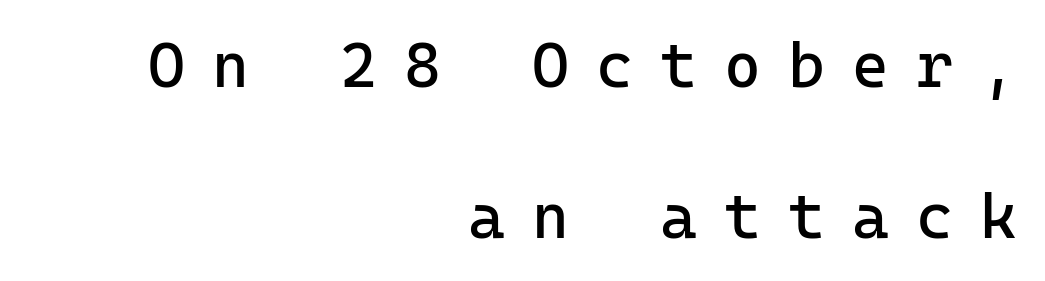
A bare baseline throughout the passage. A great deal of white space separates one row of letters from the next. If you drew a line through each stem, it would be perfectly vertical. The ragged edge is on the left, which tells us the setting is flush right.
